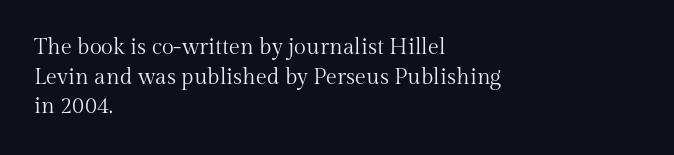
Q: Is the text bold? A: No.
Q: Is the text italic (slanted)? A: No, it is upright.
Q: Is the text underlined? A: No.
Q: How is the paragraph aligned? A: Left-aligned.
Q: Is the spacing between letters normal or unusually wide? A: Normal.
Q: Is the spacing between lines tight, normal or loose? A: Normal.
